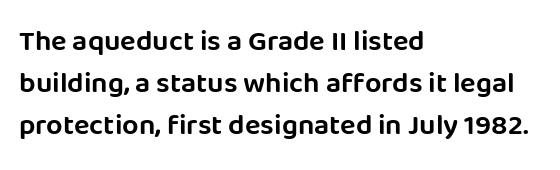
{"serif": "no", "italic": "no", "width": "normal", "stroke_contrast": "low", "x_height": "large", "monospaced": "no", "underline": "no", "align": "left", "line_spacing": "normal", "line_spacing_ratio": 1.45, "letter_spacing": "normal", "letter_spacing_em": 0.0, "glyph_px": 29}
